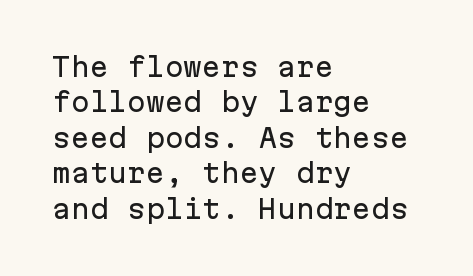
{"italic": "no", "underline": "no", "align": "left", "line_spacing": "normal", "line_spacing_ratio": 1.42, "letter_spacing": "normal", "letter_spacing_em": 0.0, "glyph_px": 25}
